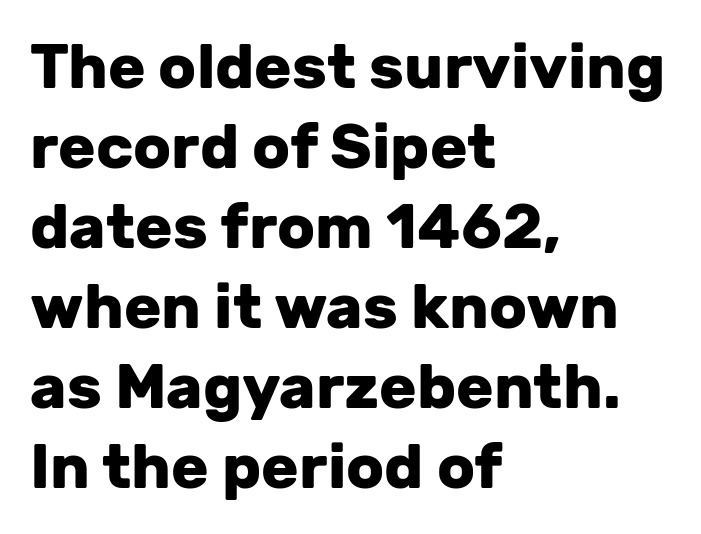
Whoever set this chose a conventional vertical rhythm. The gaps between neighbouring characters are ordinary and unremarkable. Which margin do the lines hug? The left one — the right edge is uneven. The face used here is a sans, in the tradition of grotesques and geometrics. Plain, unruled lines of type.
